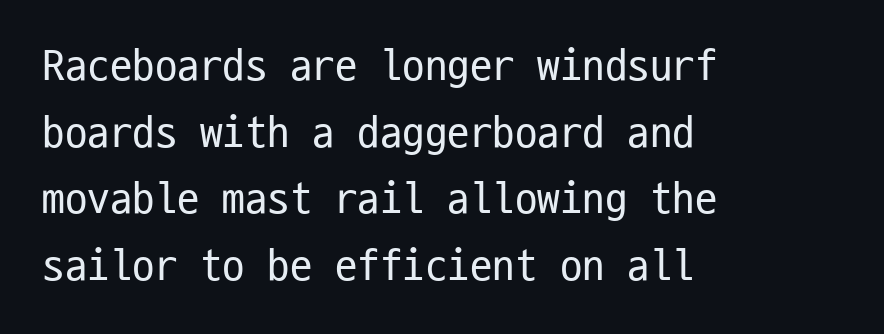
Q: Is the text bold? A: No.
Q: Is the text italic (slanted)? A: No, it is upright.
Q: Is the typeface a serif or a sans-serif typeface? A: Sans-serif.
Q: Is the text underlined? A: No.
Q: How is the paragraph aligned? A: Left-aligned.
Q: Is the spacing between letters normal or unusually wide? A: Normal.
Q: Is the spacing between lines tight, normal or loose? A: Normal.
Q: Width (condensed, normal, or wide)? A: Condensed.
Q: Stroke contrast? A: Low.
Q: x-height? A: Medium.
Q: Monospaced? A: Yes.
